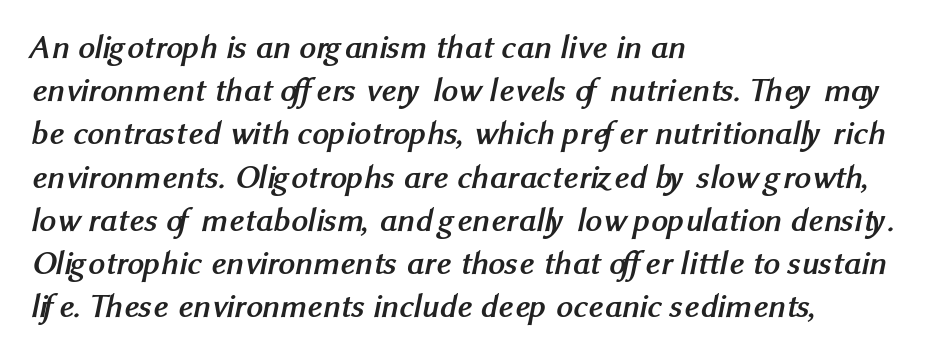
The image shows 33 px semibold sans-serif type; set left-aligned, normal line spacing (1.31x), normal letter spacing, not underlined; medium stroke contrast and a medium x-height.
